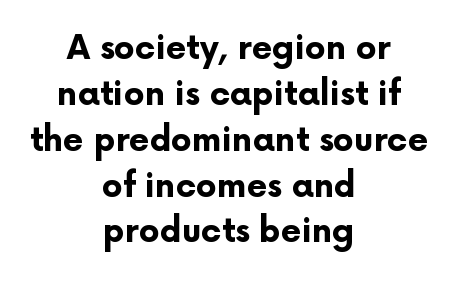
Q: Is the text bold? A: Yes.
Q: Is the text italic (slanted)? A: No, it is upright.
Q: Is the typeface a serif or a sans-serif typeface? A: Sans-serif.
Q: Is the text underlined? A: No.
Q: How is the paragraph aligned? A: Centered.
Q: Is the spacing between letters normal or unusually wide? A: Normal.
Q: Is the spacing between lines tight, normal or loose? A: Normal.
Q: Width (condensed, normal, or wide)? A: Normal.
Q: Stroke contrast? A: Low.
Q: x-height? A: Medium.
Q: Monospaced? A: No.
